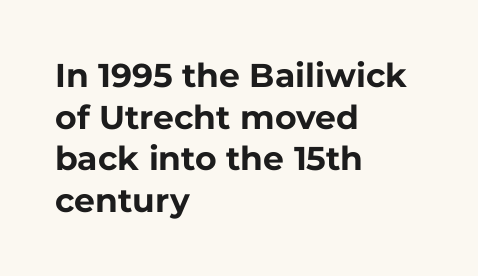
Q: Is the text bold? A: Yes.
Q: Is the text italic (slanted)? A: No, it is upright.
Q: Is the typeface a serif or a sans-serif typeface? A: Sans-serif.
Q: Is the text underlined? A: No.
Q: How is the paragraph aligned? A: Left-aligned.
Q: Is the spacing between letters normal or unusually wide? A: Normal.
Q: Is the spacing between lines tight, normal or loose? A: Normal.
Q: Width (condensed, normal, or wide)? A: Normal.
Q: Stroke contrast? A: Low.
Q: x-height? A: Medium.
Q: Monospaced? A: No.
